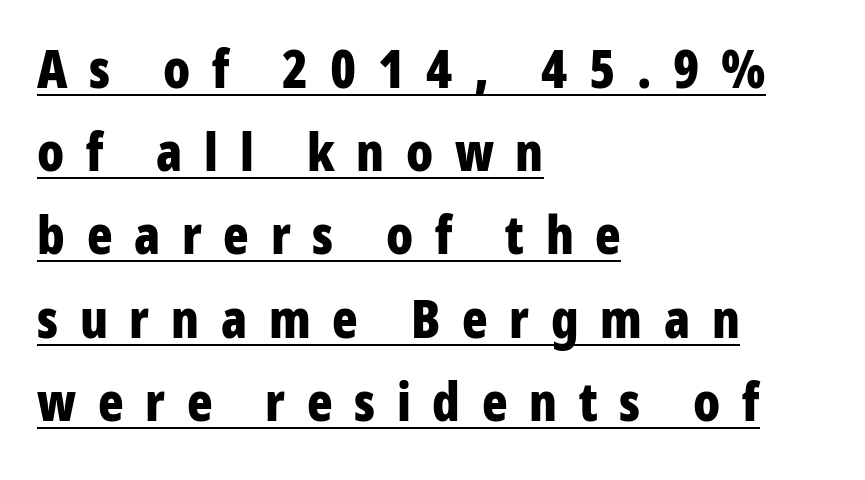
Q: Is the text bold? A: Yes.
Q: Is the text italic (slanted)? A: No, it is upright.
Q: Is the typeface a serif or a sans-serif typeface? A: Sans-serif.
Q: Is the text underlined? A: Yes.
Q: How is the paragraph aligned? A: Left-aligned.
Q: Is the spacing between letters normal or unusually wide? A: Unusually wide.
Q: Is the spacing between lines tight, normal or loose? A: Normal.
Q: Width (condensed, normal, or wide)? A: Condensed.
Q: Stroke contrast? A: Low.
Q: x-height? A: Medium.
Q: Monospaced? A: No.
